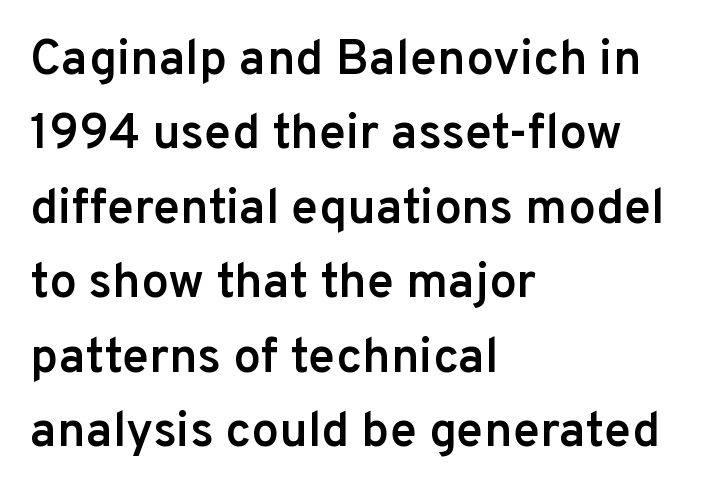
Line beginnings align vertically; line endings do not. The strokes are fattened partway — semibold, not bold. Characters follow at the spacing the type designer built in. This block has exactly the height ordinary leading produces. The area under the type is left untouched.
